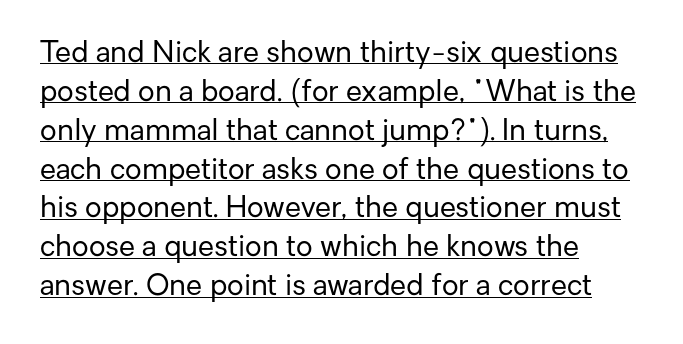
Q: Is the text bold? A: No.
Q: Is the text italic (slanted)? A: No, it is upright.
Q: Is the typeface a serif or a sans-serif typeface? A: Sans-serif.
Q: Is the text underlined? A: Yes.
Q: How is the paragraph aligned? A: Left-aligned.
Q: Is the spacing between letters normal or unusually wide? A: Normal.
Q: Is the spacing between lines tight, normal or loose? A: Normal.
Q: Width (condensed, normal, or wide)? A: Normal.
Q: Stroke contrast? A: Low.
Q: x-height? A: Medium.
Q: Monospaced? A: No.
